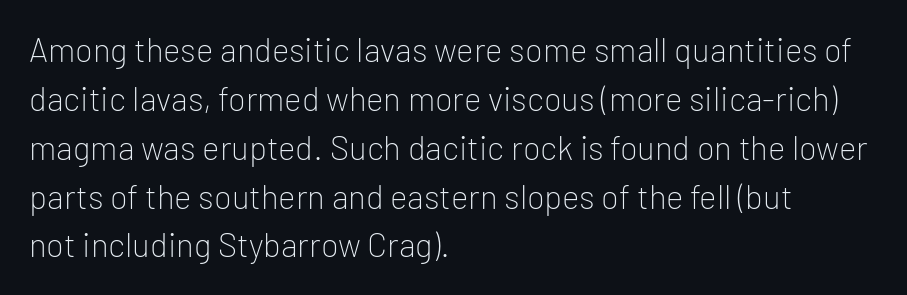
The image shows 33 px light sans-serif type, upright; set left-aligned, normal line spacing (1.48x), normal letter spacing, not underlined; low stroke contrast and a medium x-height.
